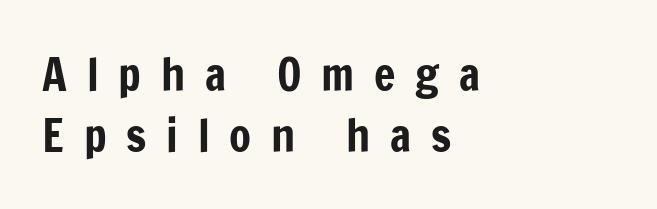
This rendering features lettering with no underline. Whoever set this chose a conventional vertical rhythm. Serif or sans? Sans — the stroke terminals are bare. Every stem runs plumb, perpendicular to the baseline.
